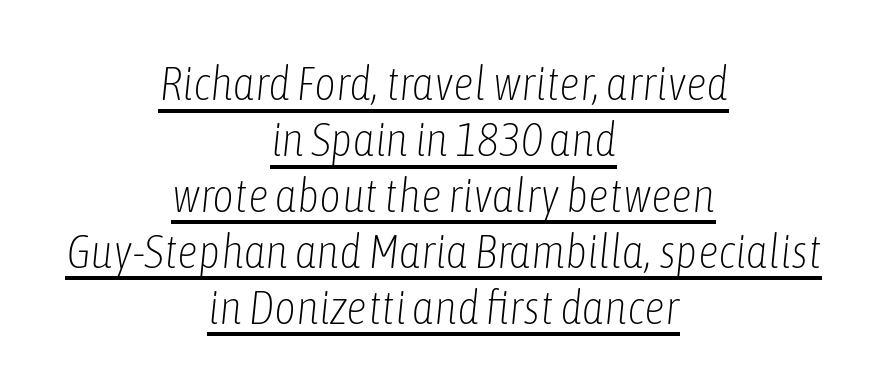
The image shows 47 px light, condensed type, italic (leaning right); set centered, line spacing 1.19x, normal letter spacing, underlined; low stroke contrast and a medium x-height.
